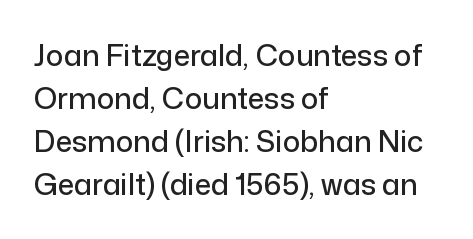
Nope, no serifs anywhere on these letters. If you drew a ruler down the left edge, every line would touch it. This is roman type, the default non-slanted kind. Plain, unruled lines of type.
